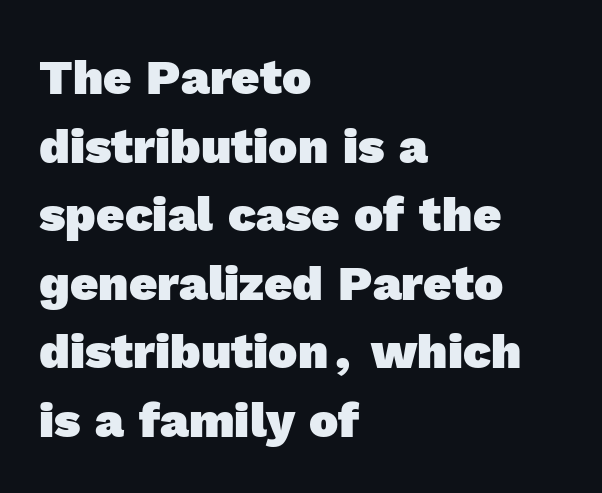
{"serif": "no", "bold": "yes", "weight": "heavy", "width": "normal", "x_height": "medium", "monospaced": "no", "underline": "no", "align": "left", "line_spacing": "normal", "line_spacing_ratio": 1.4, "letter_spacing": "normal", "letter_spacing_em": 0.0, "glyph_px": 49}
